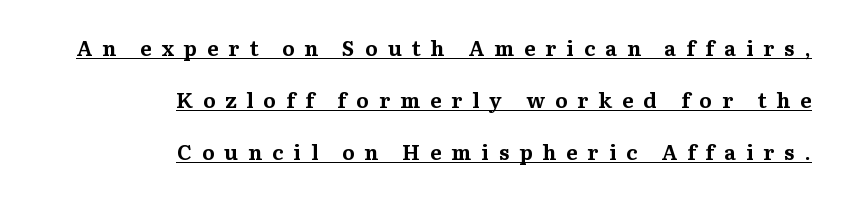
Q: Is the text bold? A: Yes.
Q: Is the text italic (slanted)? A: No, it is upright.
Q: Is the text underlined? A: Yes.
Q: How is the paragraph aligned? A: Right-aligned.
Q: Is the spacing between letters normal or unusually wide? A: Unusually wide.
Q: Is the spacing between lines tight, normal or loose? A: Loose.
